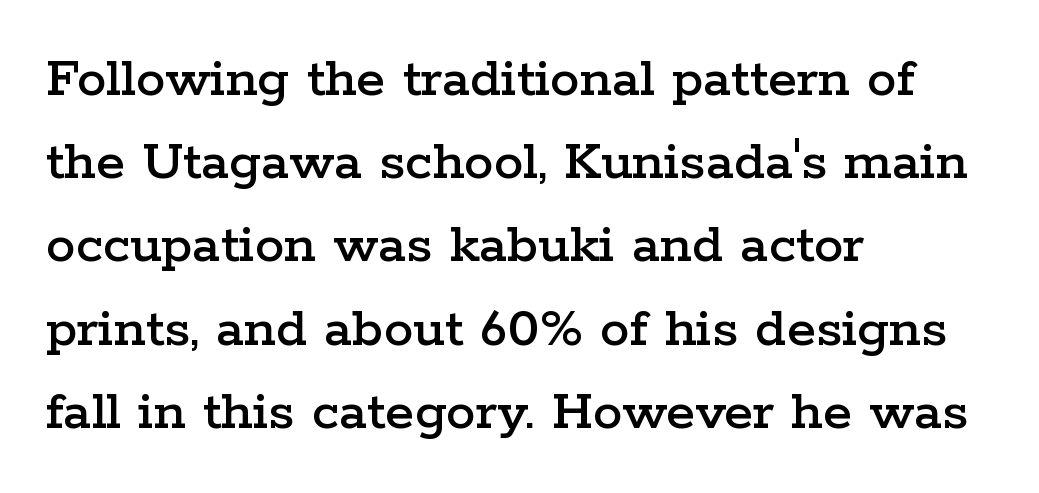
The image shows 59 px wide serif type, upright; set left-aligned, normal line spacing (1.41x), normal letter spacing, not underlined; low stroke contrast and a medium x-height.
